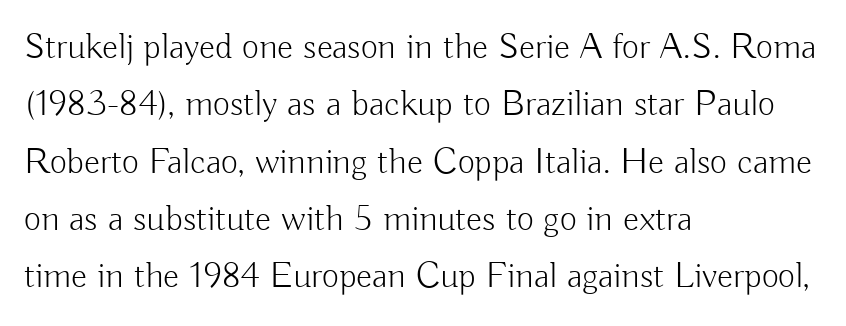
The image shows 37 px light sans-serif type, upright; set left-aligned, normal line spacing (1.55x), normal letter spacing, not underlined; low stroke contrast and a small x-height.
